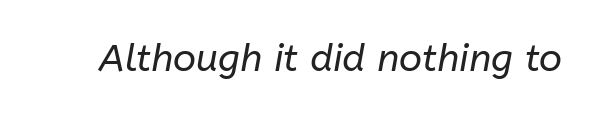
The image shows 38 px regular-weight type, italic (leaning right); set normal letter spacing, not underlined; low stroke contrast and a medium x-height.
